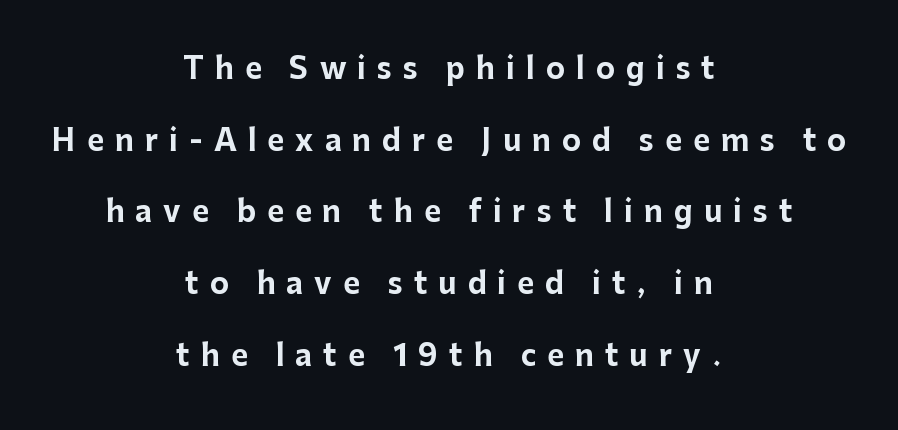
The image shows 29 px bold sans-serif type, upright; set centered, loose line spacing (2.47x), unusually wide letter spacing (+0.38 em), not underlined; low stroke contrast and a medium x-height.
